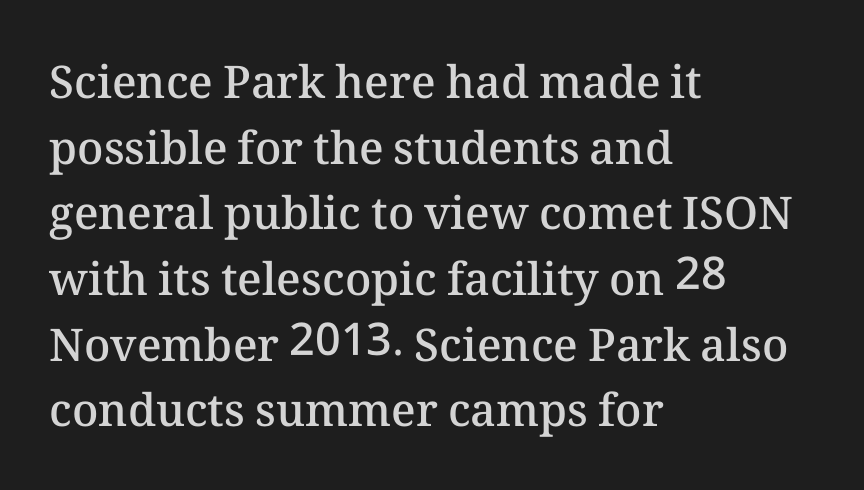
Line spacing here is normal. A typesetter would call this proportional, since set widths differ per character. Is the type bold? Partly — it's a semibold, heavier than regular but not fully bold. Tracking here is standard; glyphs follow each other at the usual distance. Characters remain perfectly vertical along every line. The paragraph shown leans on its left margin.
